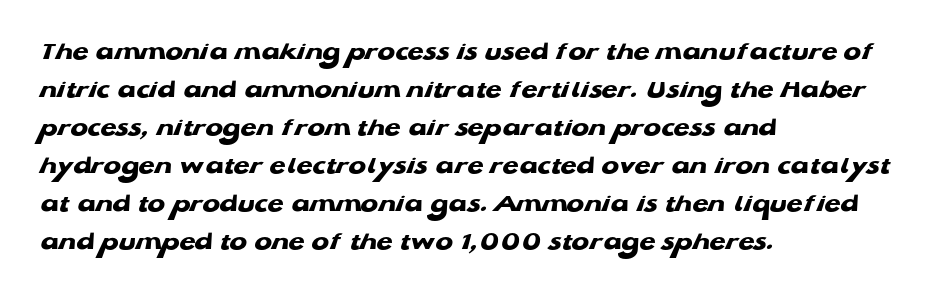
Q: Is the text bold? A: Yes.
Q: Is the text underlined? A: No.
Q: How is the paragraph aligned? A: Left-aligned.
Q: Is the spacing between letters normal or unusually wide? A: Normal.
Q: Is the spacing between lines tight, normal or loose? A: Normal.
